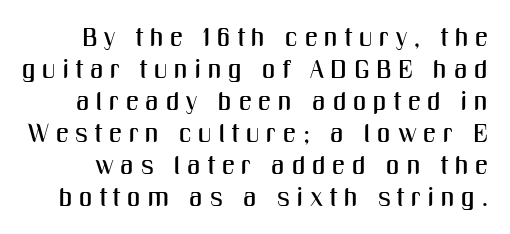
Q: Is the text italic (slanted)? A: No, it is upright.
Q: Is the text underlined? A: No.
Q: Is the spacing between letters normal or unusually wide? A: Unusually wide.
